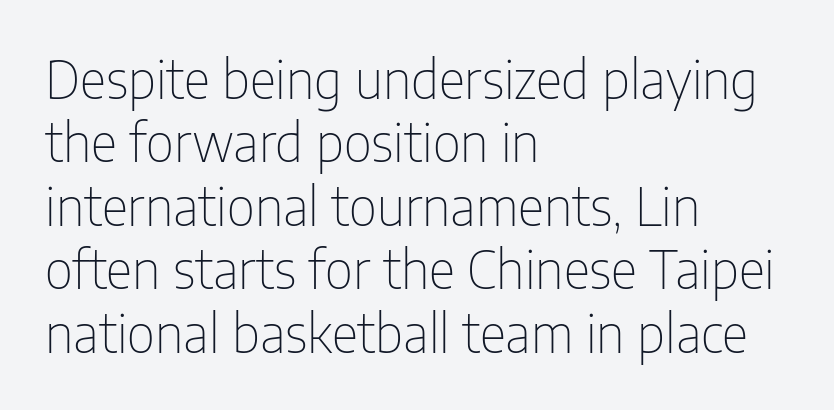
{"serif": "no", "italic": "no", "bold": "no", "weight": "thin", "width": "condensed", "stroke_contrast": "low", "x_height": "medium", "monospaced": "no", "underline": "no", "align": "left", "line_spacing_ratio": 1.22, "letter_spacing": "normal", "letter_spacing_em": 0.0, "glyph_px": 52}
